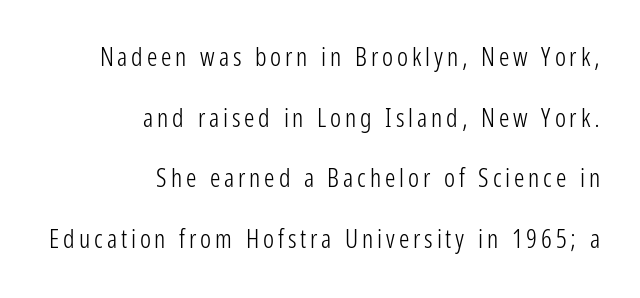
The strokes carry an ordinary text weight at most. One-word summary of the alignment: right. Letters rest on an invisible, unmarked baseline. Compared with typical paragraphs, the rows here are farther apart. It's the straight-up-and-down kind of type.
